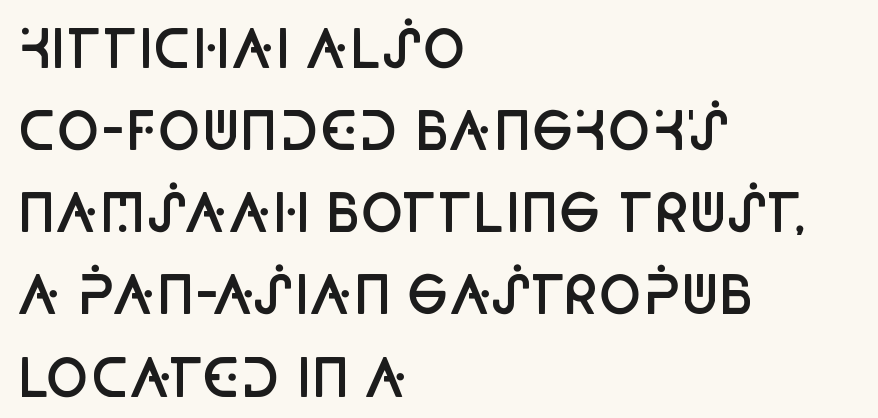
The image shows 52 px semibold, condensed sans-serif type, upright; set left-aligned, normal line spacing (1.58x), normal letter spacing, not underlined; low stroke contrast and a large x-height.
